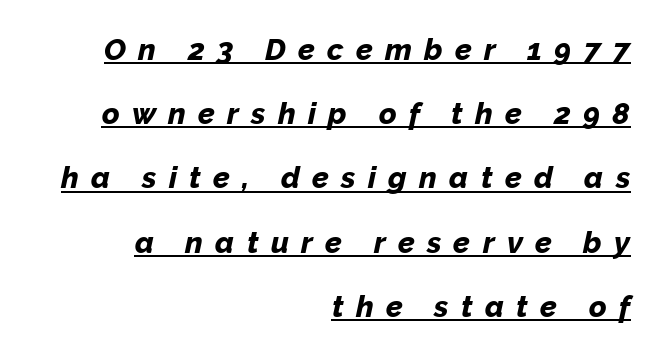
Q: Is the text bold? A: Yes.
Q: Is the text italic (slanted)? A: Yes, it leans right by about 12 degrees.
Q: Is the text underlined? A: Yes.
Q: How is the paragraph aligned? A: Right-aligned.
Q: Is the spacing between letters normal or unusually wide? A: Unusually wide.
Q: Is the spacing between lines tight, normal or loose? A: Loose.
Q: Width (condensed, normal, or wide)? A: Normal.
Q: Stroke contrast? A: Low.
Q: x-height? A: Medium.
Q: Monospaced? A: No.
